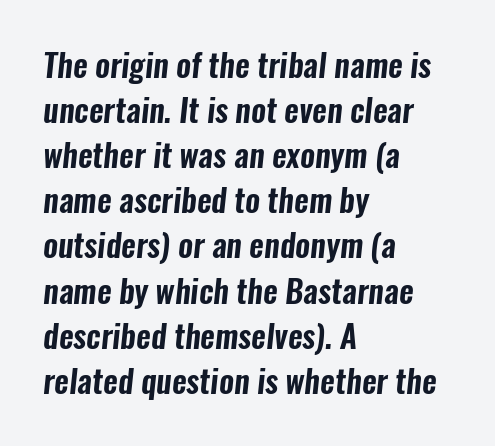
Q: Is the typeface a serif or a sans-serif typeface? A: Sans-serif.
Q: Is the text underlined? A: No.
Q: How is the paragraph aligned? A: Left-aligned.
Q: Is the spacing between letters normal or unusually wide? A: Normal.
Q: Is the spacing between lines tight, normal or loose? A: Normal.
Q: Width (condensed, normal, or wide)? A: Condensed.
Q: Stroke contrast? A: Low.
Q: x-height? A: Medium.
Q: Monospaced? A: No.
